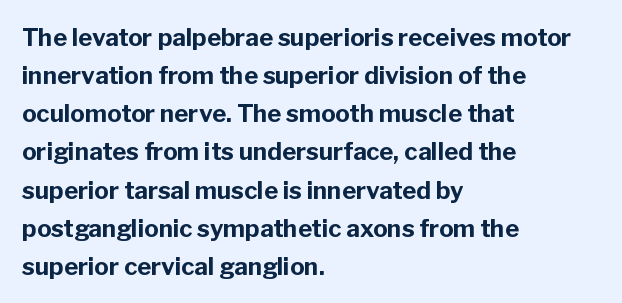
{"italic": "no", "bold": "yes", "underline": "no", "align": "left", "line_spacing": "normal", "line_spacing_ratio": 1.59, "letter_spacing": "normal", "letter_spacing_em": 0.0, "glyph_px": 24}
